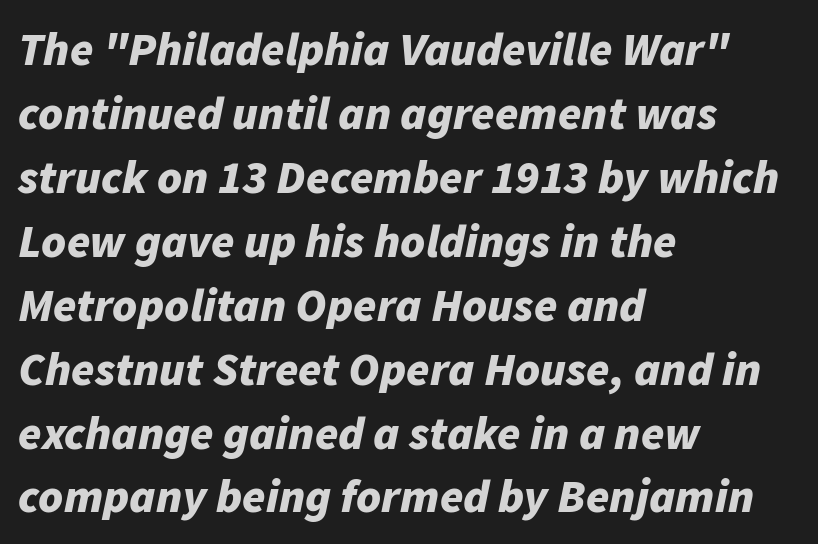
The image shows 47 px bold type, italic (leaning right); set left-aligned, normal line spacing (1.36x), normal letter spacing, not underlined; low stroke contrast and a medium x-height.
